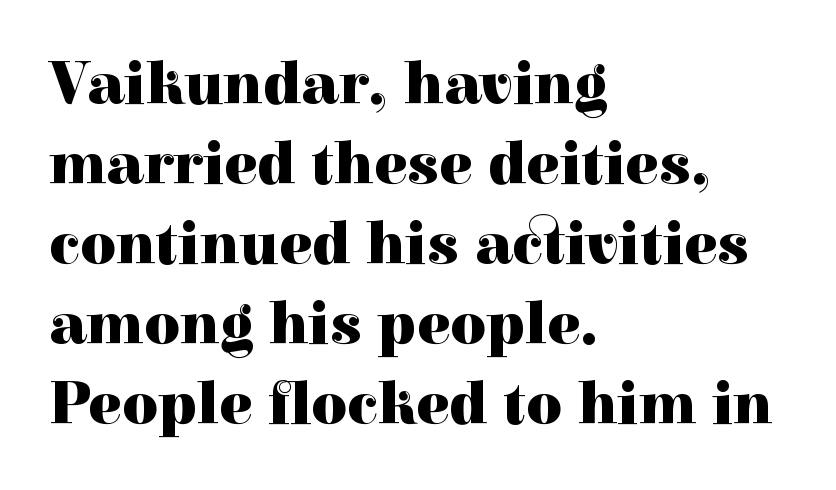
The image shows 62 px heavy serif type, upright; set left-aligned, normal line spacing (1.29x), normal letter spacing, not underlined; a medium x-height.
